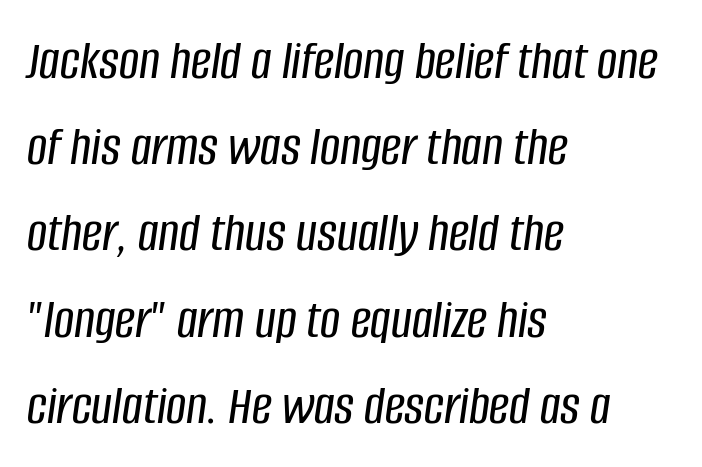
The image shows 56 px condensed type, italic (leaning right); set left-aligned, normal line spacing (1.54x), normal letter spacing, not underlined; low stroke contrast and a large x-height.
